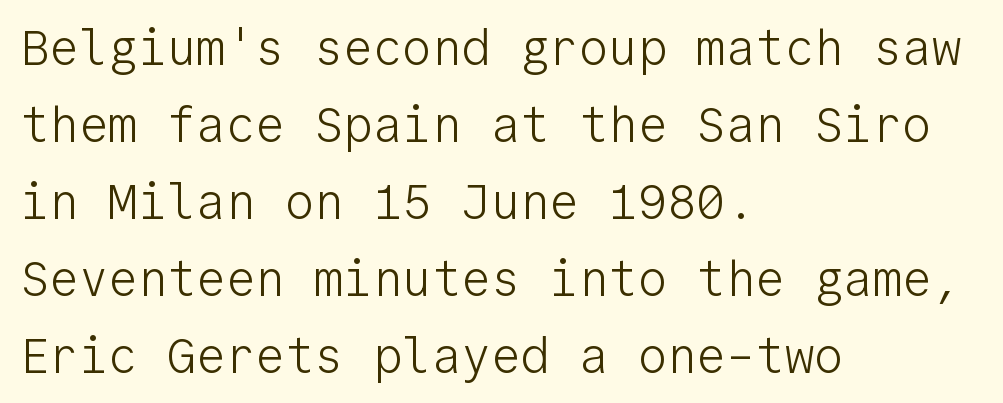
Q: Is the text bold? A: No.
Q: Is the text italic (slanted)? A: No, it is upright.
Q: Is the typeface a serif or a sans-serif typeface? A: Sans-serif.
Q: Is the text underlined? A: No.
Q: How is the paragraph aligned? A: Left-aligned.
Q: Is the spacing between letters normal or unusually wide? A: Normal.
Q: Is the spacing between lines tight, normal or loose? A: Normal.
Q: Width (condensed, normal, or wide)? A: Normal.
Q: Stroke contrast? A: Low.
Q: x-height? A: Medium.
Q: Monospaced? A: Yes.
